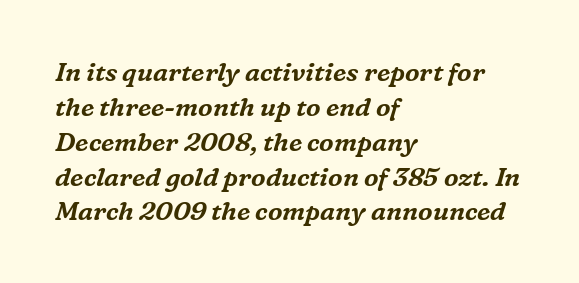
The rows are spaced the way most documents space them. The space beneath each line is pristine and unruled. The gaps between neighbouring characters are ordinary and unremarkable. Italic? Definitely — the glyphs are oblique. The text block is weighted toward the left margin, trailing off unevenly rightward.
